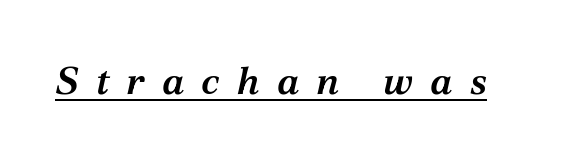
{"serif": "yes", "italic": "yes", "lean": "right", "slant_degrees": 12, "bold": "semi", "weight": "semibold", "width": "normal", "stroke_contrast": "medium", "x_height": "medium", "monospaced": "no", "underline": "yes", "letter_spacing": "wide", "letter_spacing_em": 0.44, "glyph_px": 39}
